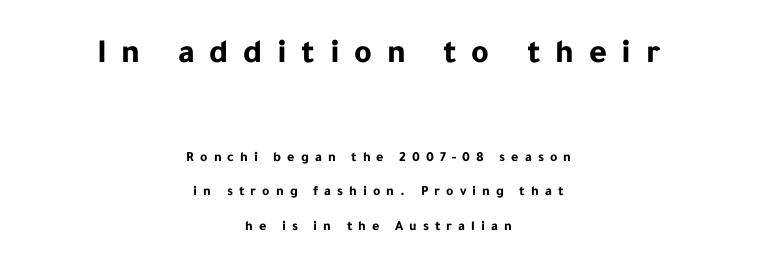
The image shows 34 px bold sans-serif type, upright; set centered, loose line spacing (2.48x), unusually wide letter spacing (+0.43 em), not underlined; the first (top) block is 2.43x larger; low stroke contrast and a medium x-height.
